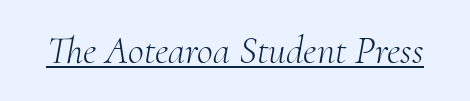
This sample has the flowing, uneven cadence of proportional lettering. Tracking value appears to be zero — textbook default spacing. Is the stroke heavy? The answer is a plain regular-or-lighter. This sample uses a serif face.
